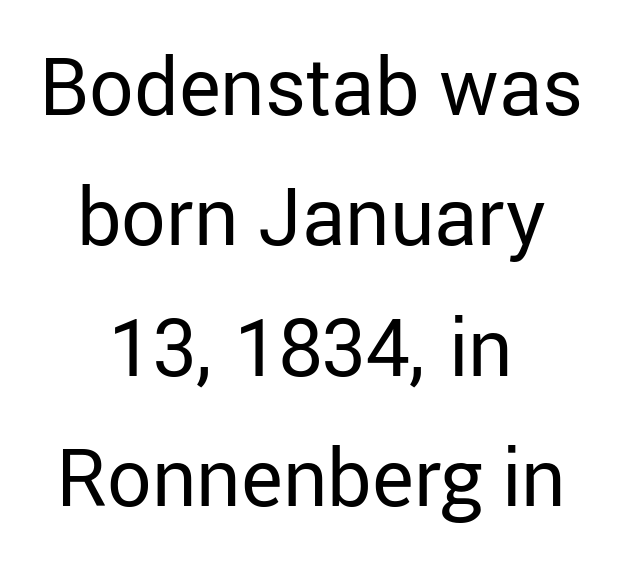
The image shows 79 px regular-weight sans-serif type, upright; set centered, normal line spacing (1.65x), normal letter spacing, not underlined; low stroke contrast and a medium x-height.
